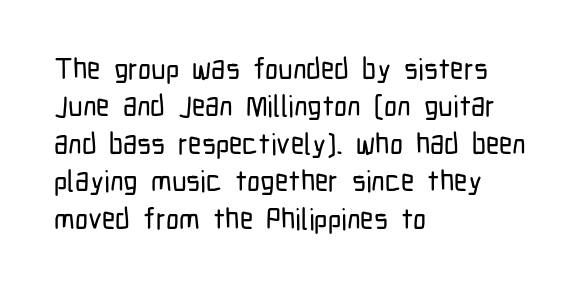
Q: Is the text italic (slanted)? A: No, it is upright.
Q: Is the typeface a serif or a sans-serif typeface? A: Sans-serif.
Q: Is the text underlined? A: No.
Q: How is the paragraph aligned? A: Left-aligned.
Q: Is the spacing between letters normal or unusually wide? A: Normal.
Q: Is the spacing between lines tight, normal or loose? A: Normal.
Q: Width (condensed, normal, or wide)? A: Condensed.
Q: Stroke contrast? A: Low.
Q: x-height? A: Medium.
Q: Monospaced? A: No.
